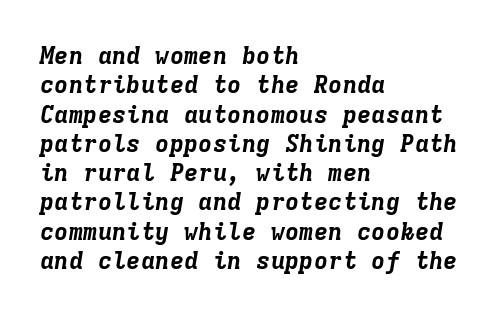
Q: Is the text bold? A: Yes.
Q: Is the text italic (slanted)? A: Yes, it leans right by about 9 degrees.
Q: Is the text underlined? A: No.
Q: How is the paragraph aligned? A: Left-aligned.
Q: Is the spacing between letters normal or unusually wide? A: Normal.
